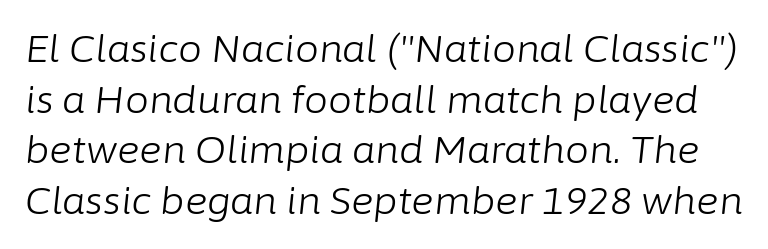
Q: Is the text bold? A: No.
Q: Is the text italic (slanted)? A: Yes, it leans right by about 6 degrees.
Q: Is the text underlined? A: No.
Q: Is the spacing between letters normal or unusually wide? A: Normal.
Q: Is the spacing between lines tight, normal or loose? A: Normal.
Q: Width (condensed, normal, or wide)? A: Normal.
Q: Stroke contrast? A: Low.
Q: x-height? A: Medium.
Q: Monospaced? A: No.
